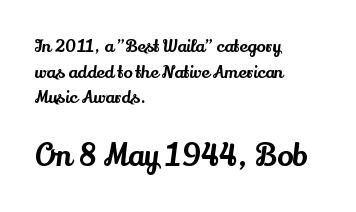
Q: Is the text italic (slanted)? A: Yes.
Q: Is the typeface a serif or a sans-serif typeface? A: Serif.
Q: Is the text underlined? A: No.
Q: How is the paragraph aligned? A: Left-aligned.
Q: Is the spacing between letters normal or unusually wide? A: Normal.
Q: Is the spacing between lines tight, normal or loose? A: Normal.
Q: Which block of text is set in a larger size, the first (top) or the second (bottom)? A: The second (bottom) one.
Q: Width (condensed, normal, or wide)? A: Normal.
Q: Stroke contrast? A: Medium.
Q: x-height? A: Small.
Q: Monospaced? A: No.
